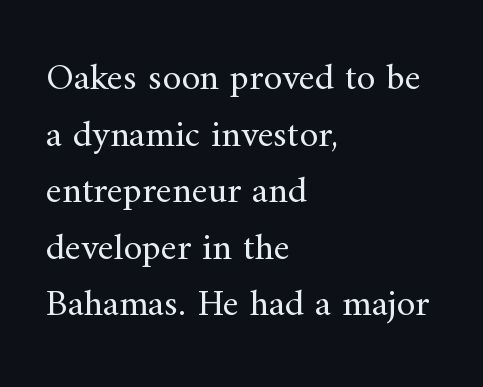
{"serif": "yes", "italic": "no", "bold": "no", "weight": "regular", "width": "normal", "stroke_contrast": "medium", "x_height": "small", "monospaced": "no", "underline": "no", "align": "left", "line_spacing": "normal", "line_spacing_ratio": 1.49, "letter_spacing": "normal", "letter_spacing_em": 0.0, "glyph_px": 38}
